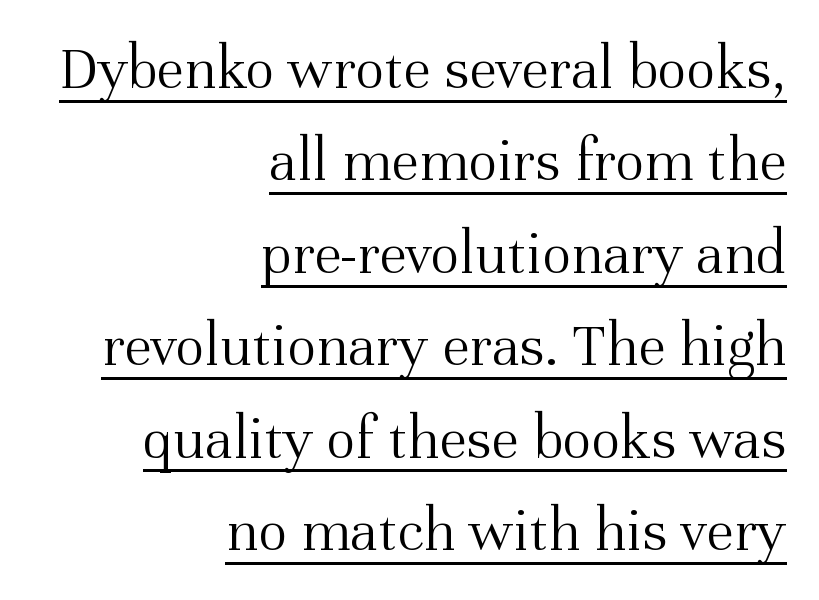
{"serif": "yes", "italic": "no", "bold": "no", "weight": "light", "width": "normal", "stroke_contrast": "medium", "x_height": "medium", "monospaced": "no", "underline": "yes", "align": "right", "line_spacing": "normal", "line_spacing_ratio": 1.49, "letter_spacing": "normal", "letter_spacing_em": 0.0, "glyph_px": 62}
